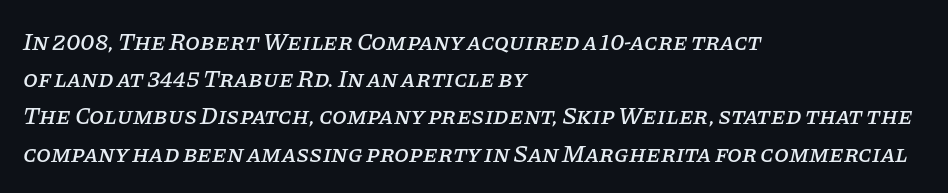
Q: Is the text italic (slanted)? A: Yes, it leans right by about 11 degrees.
Q: Is the text underlined? A: No.
Q: How is the paragraph aligned? A: Left-aligned.
Q: Is the spacing between letters normal or unusually wide? A: Normal.
Q: Is the spacing between lines tight, normal or loose? A: Normal.
